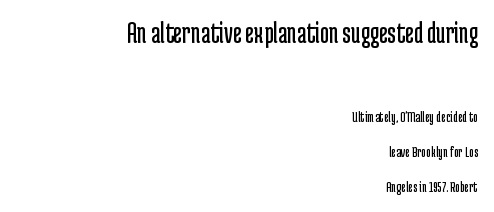
The image shows 31 px regular-weight, condensed sans-serif type, upright; set right-aligned, loose line spacing (2.18x), normal letter spacing, not underlined; the first (top) block is 1.94x larger; low stroke contrast and a medium x-height.
